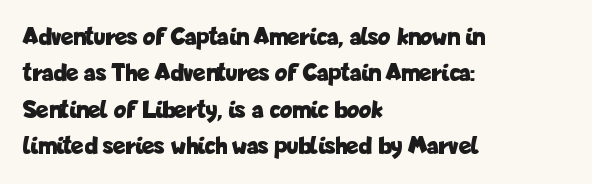
The image shows 26 px bold type, upright; set left-aligned, normal line spacing (1.4x), normal letter spacing, not underlined.
